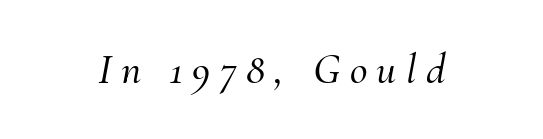
The image shows 43 px serif type, italic (leaning right); set unusually wide letter spacing (+0.22 em), not underlined; medium stroke contrast and a small x-height.
